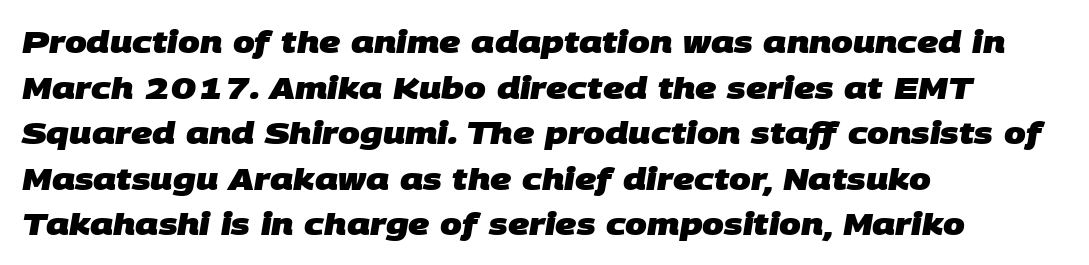
You could not count columns in this text — the font is proportionally spaced. Does the type have serifs? No, each stem ends abruptly. Notice how thick the strokes are: this is what a full bold looks like. Which margin do the lines hug? The left one — the right edge is uneven.
